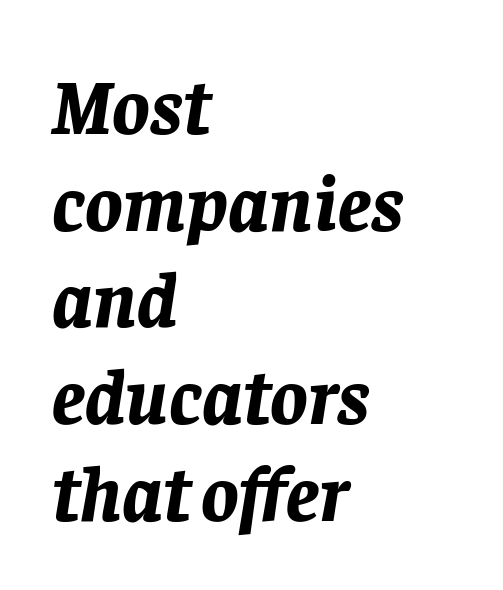
{"italic": "yes", "lean": "right", "slant_degrees": 8, "bold": "yes", "weight": "bold", "width": "normal", "stroke_contrast": "low", "x_height": "large", "monospaced": "no", "underline": "no", "align": "left", "line_spacing_ratio": 1.24, "letter_spacing": "normal", "letter_spacing_em": 0.0, "glyph_px": 78}
